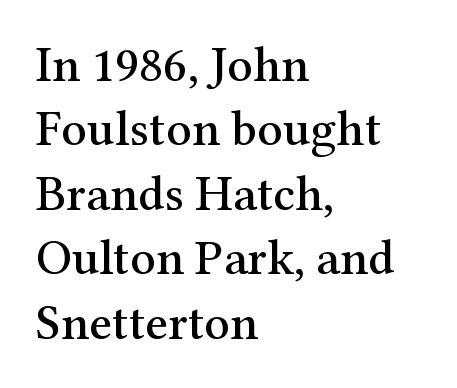
The image shows 50 px serif type, upright; set left-aligned, normal line spacing (1.29x), normal letter spacing, not underlined; medium stroke contrast and a medium x-height.
